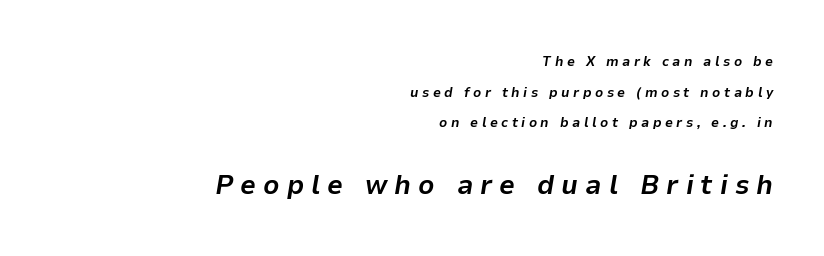
Q: Is the text bold? A: Yes.
Q: Is the text italic (slanted)? A: Yes, it leans right by about 9 degrees.
Q: Is the text underlined? A: No.
Q: How is the paragraph aligned? A: Right-aligned.
Q: Is the spacing between letters normal or unusually wide? A: Unusually wide.
Q: Is the spacing between lines tight, normal or loose? A: Loose.
Q: Which block of text is set in a larger size, the first (top) or the second (bottom)? A: The second (bottom) one.
Q: Width (condensed, normal, or wide)? A: Normal.
Q: Stroke contrast? A: Low.
Q: x-height? A: Medium.
Q: Monospaced? A: No.
